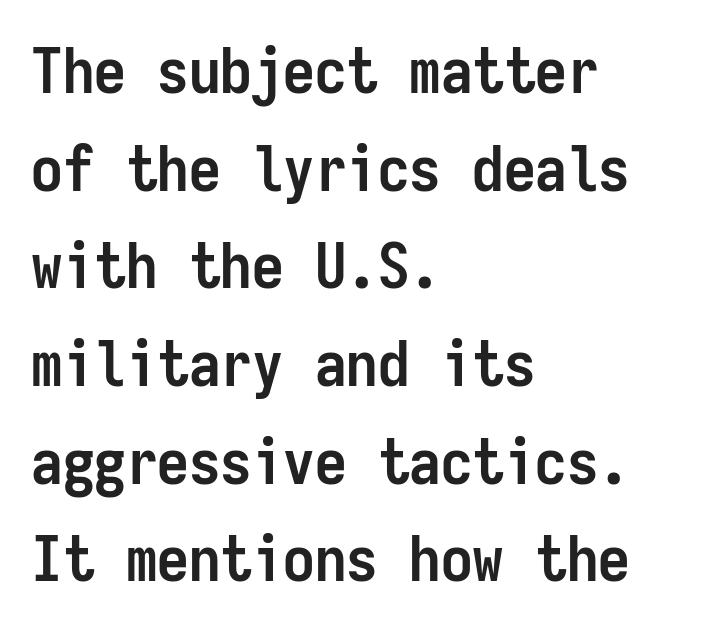
Q: Is the text bold? A: Yes.
Q: Is the text italic (slanted)? A: No, it is upright.
Q: Is the typeface a serif or a sans-serif typeface? A: Sans-serif.
Q: Is the text underlined? A: No.
Q: How is the paragraph aligned? A: Left-aligned.
Q: Is the spacing between letters normal or unusually wide? A: Normal.
Q: Is the spacing between lines tight, normal or loose? A: Normal.
Q: Width (condensed, normal, or wide)? A: Condensed.
Q: Stroke contrast? A: Low.
Q: x-height? A: Medium.
Q: Monospaced? A: Yes.
